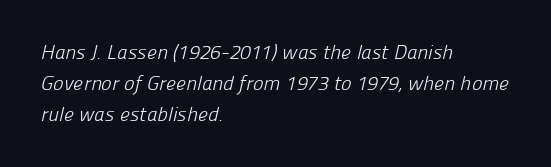
Q: Is the text bold? A: No.
Q: Is the text underlined? A: No.
Q: How is the paragraph aligned? A: Left-aligned.
Q: Is the spacing between letters normal or unusually wide? A: Normal.
Q: Is the spacing between lines tight, normal or loose? A: Normal.
